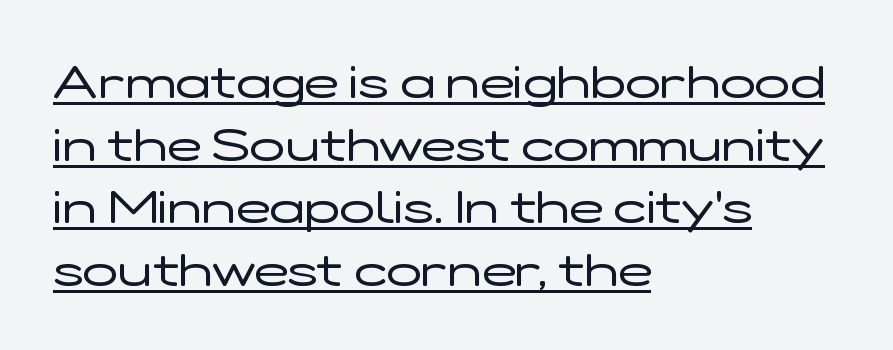
If you drew a line through each stem, it would be perfectly vertical. This sample uses plain, unmodified letter spacing. Do the characters align in a grid? No, the font is proportional. Weight: not bold — regular or lighter. These characters rest on top of a visible drawn line. Note: no serifs on the glyphs.
